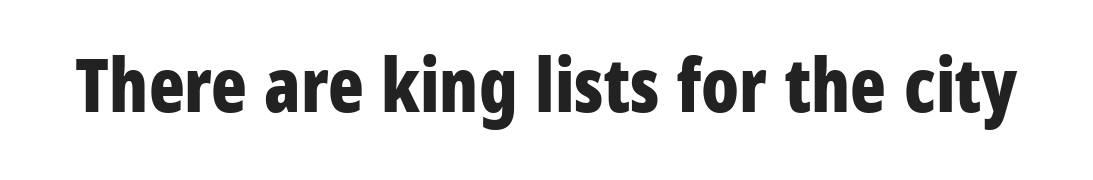
The image shows 74 px bold, condensed sans-serif type, upright; set normal letter spacing, not underlined; low stroke contrast and a large x-height.
